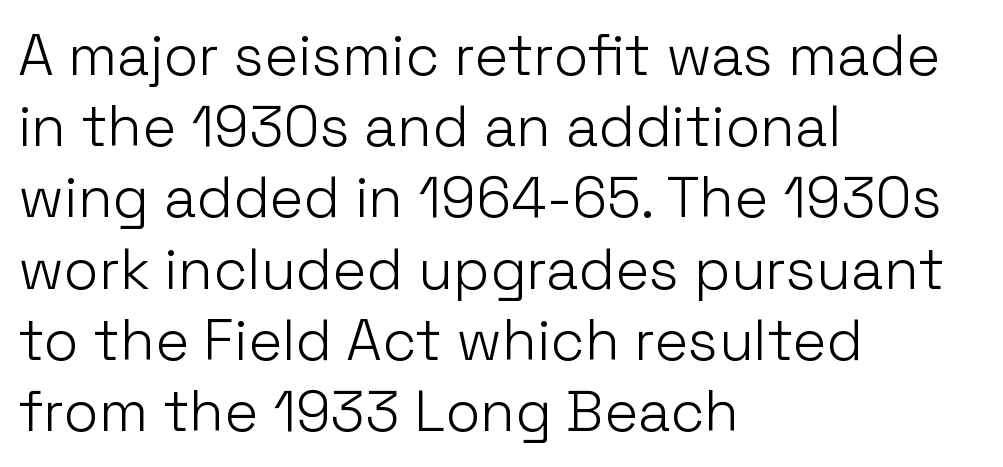
The rendering keeps characters at their native spacing. The letterforms sit at book weight or below. Varying glyph widths throughout — classic text-font behaviour. The string is rendered with underlining switched off. Every character sits straight up, as roman type does.
